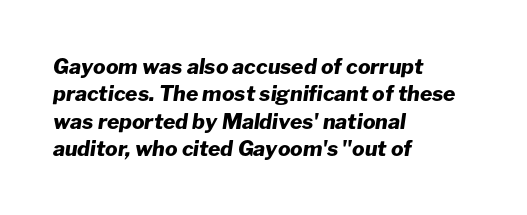
Caption: bold face, heavy strokes. Horizontal bands of white between lines are of average thickness. Here the glyphs are tracked normally, forming tight word shapes. Posture: slanted. A student would call this left alignment; a typographer would say flush left, rag right. Plain, unruled lines of type.
